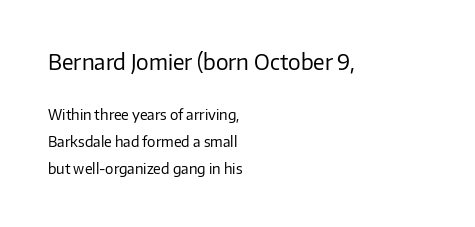
{"italic": "no", "bold": "no", "underline": "no", "align": "left", "line_spacing": "loose", "line_spacing_ratio": 1.93, "letter_spacing": "normal", "letter_spacing_em": 0.0, "larger_block": "first", "size_ratio": 1.5, "glyph_px": 21}
